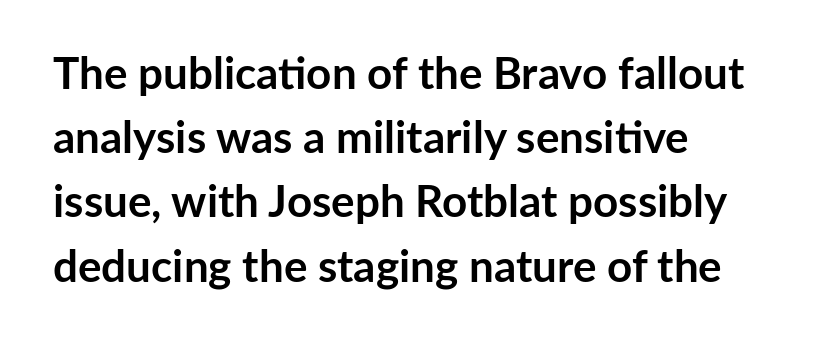
{"serif": "no", "italic": "no", "bold": "yes", "weight": "semibold", "width": "normal", "stroke_contrast": "low", "x_height": "medium", "monospaced": "no", "underline": "no", "align": "left", "line_spacing": "normal", "line_spacing_ratio": 1.46, "letter_spacing": "normal", "letter_spacing_em": 0.0, "glyph_px": 44}
